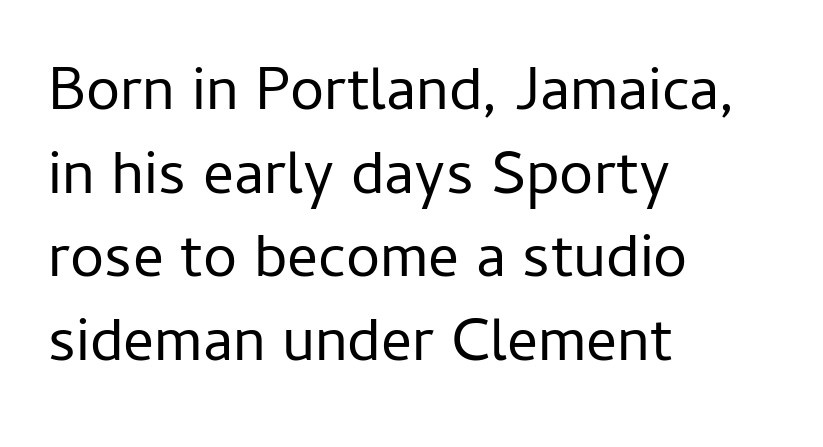
There is no visible air inserted between adjacent glyphs. Nothing heavy about these letters — not bold at all. Horizontally, the lines are justified to the leading edge only. Proportional: the letters do not fall into vertical columns. Ascenders rise straight up at ninety degrees.
